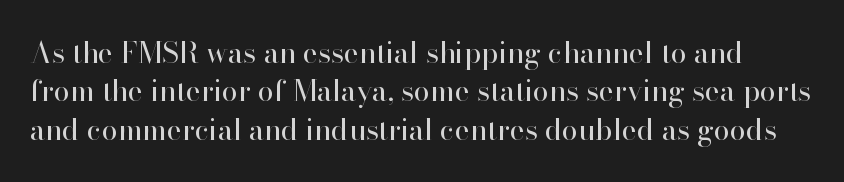
The image shows 29 px regular-weight serif type, upright; set normal line spacing (1.32x), normal letter spacing, not underlined; high stroke contrast and a small x-height.
